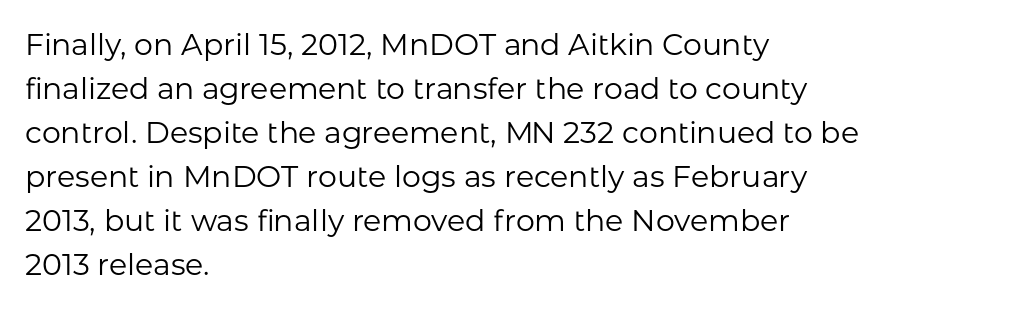
The image shows 30 px regular-weight sans-serif type, upright; set left-aligned, normal line spacing (1.47x), normal letter spacing, not underlined; low stroke contrast and a medium x-height.
